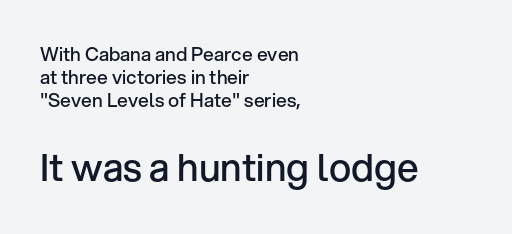
Nope, not italic — everything's standing straight. You get the small type first, then a jump to larger type. The lines in this sample share a left origin and differ only in where they stop. Characters follow at the spacing the type designer built in.
